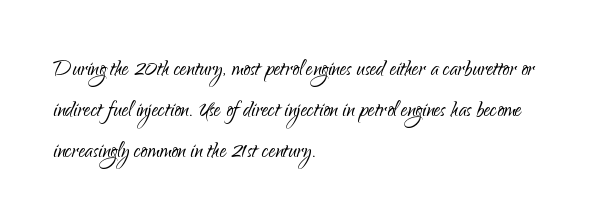
On a weight scale, this lands at 450 or below. The passage shown has conventional tracking throughout. A normal amount of white space separates one row of letters from the next. The rag falls on the right side of this text block.
